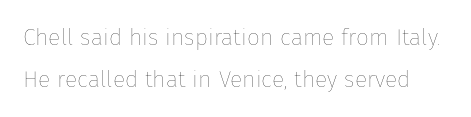
The image shows 23 px text type, upright; set line spacing 1.81x, normal letter spacing, not underlined.
